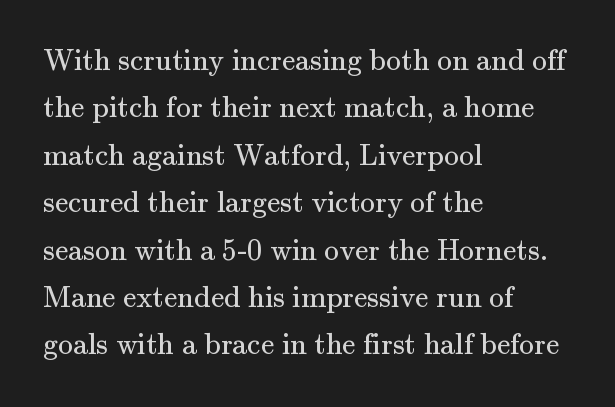
The passage shown is typed in a proportional face where columns would drift. Words appear dense and cohesive because spacing is normal. Compared with a typical body face, this is equally light or lighter still. The line-height multiplier appears to be the usual default.
